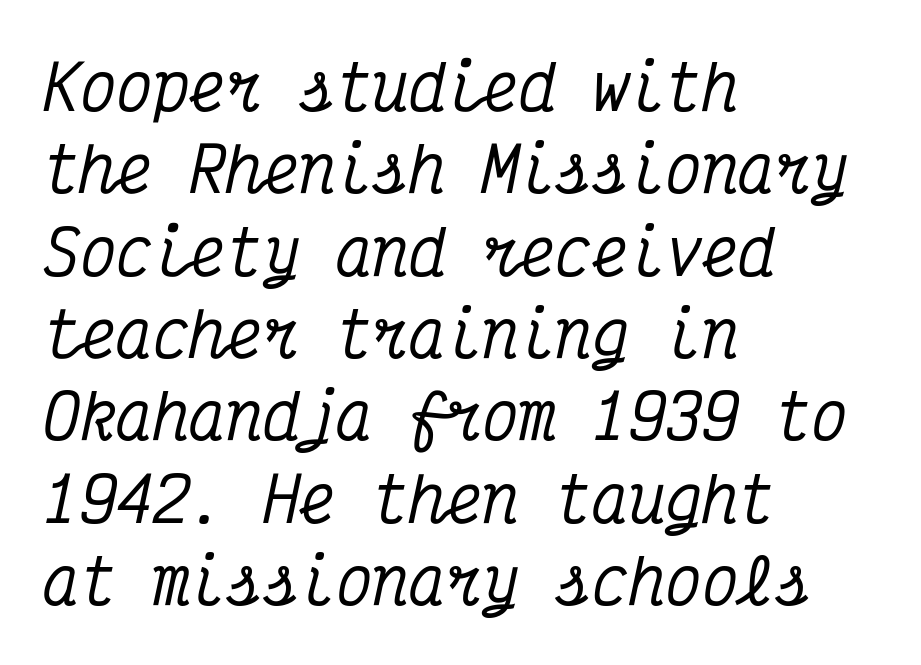
The image shows 61 px condensed serif type, italic (leaning right), monospaced; set left-aligned, normal line spacing (1.35x), normal letter spacing, not underlined; medium stroke contrast and a medium x-height.
